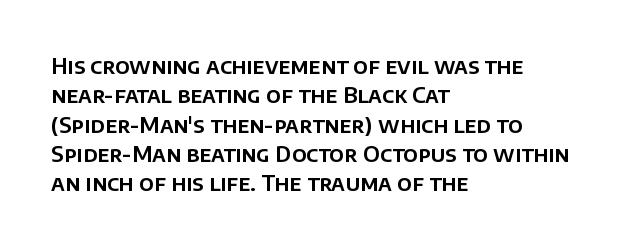
The image shows 22 px text type, upright; set left-aligned, normal line spacing (1.33x), normal letter spacing, not underlined.
